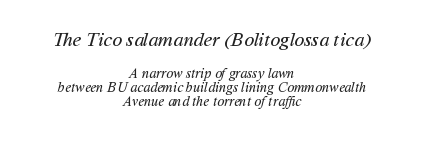
{"bold": "no", "underline": "no", "align": "center", "line_spacing": "tight", "line_spacing_ratio": 1.03, "letter_spacing": "normal", "letter_spacing_em": 0.0, "larger_block": "first", "size_ratio": 1.43, "glyph_px": 20}
